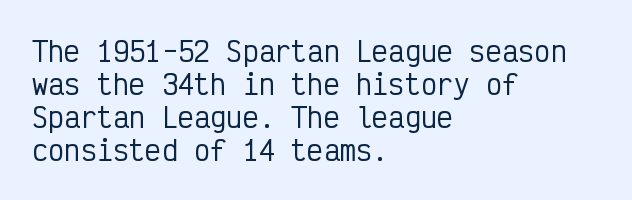
{"italic": "no", "underline": "no", "align": "left", "line_spacing_ratio": 1.22, "letter_spacing": "normal", "letter_spacing_em": 0.0, "glyph_px": 27}
